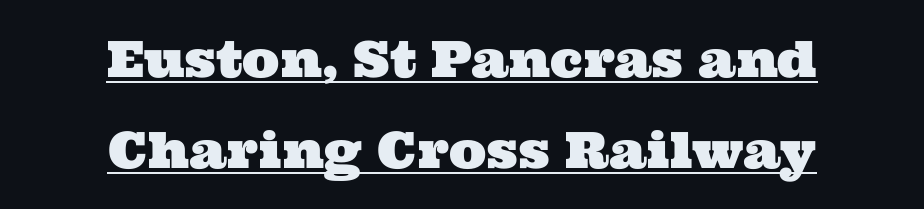
Q: Is the typeface a serif or a sans-serif typeface? A: Serif.
Q: Is the text underlined? A: Yes.
Q: How is the paragraph aligned? A: Centered.
Q: Is the spacing between letters normal or unusually wide? A: Normal.
Q: Width (condensed, normal, or wide)? A: Wide.
Q: Stroke contrast? A: Medium.
Q: x-height? A: Medium.
Q: Monospaced? A: No.
